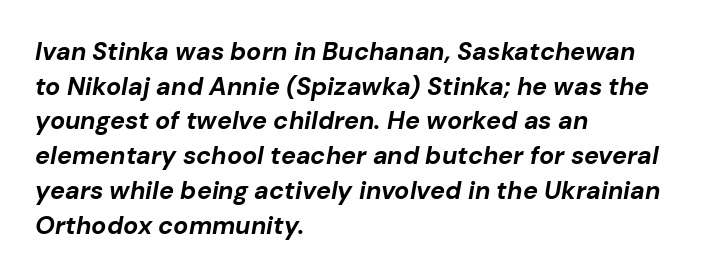
Q: Is the text bold? A: Yes.
Q: Is the text italic (slanted)? A: Yes, it leans right by about 10 degrees.
Q: Is the text underlined? A: No.
Q: How is the paragraph aligned? A: Left-aligned.
Q: Is the spacing between letters normal or unusually wide? A: Normal.
Q: Is the spacing between lines tight, normal or loose? A: Normal.
